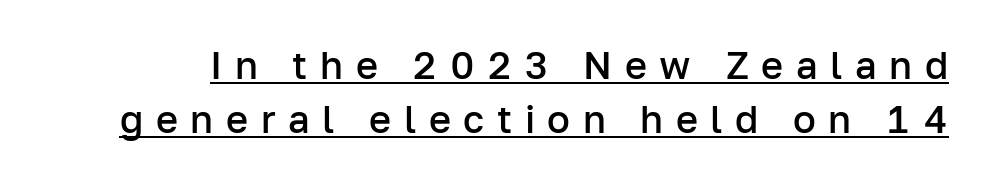
The image shows 38 px semibold sans-serif type, upright; set normal line spacing (1.42x), unusually wide letter spacing (+0.33 em), underlined; low stroke contrast and a medium x-height.
